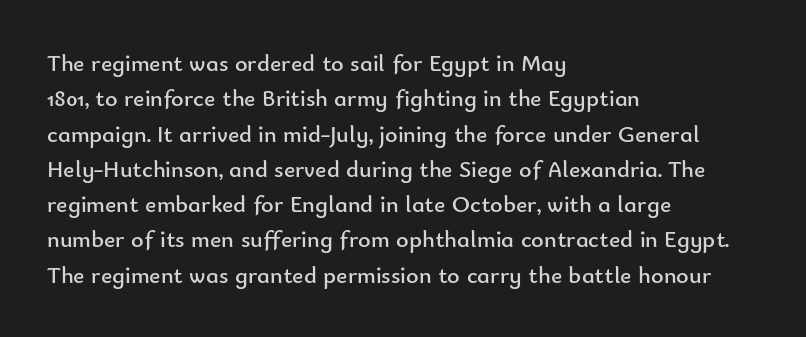
Tracking value appears to be zero — textbook default spacing. Posture: straight, roman, zero tilt. Leftover space on each line is placed entirely after the last word. This is not heavy type; no bold has been used.
